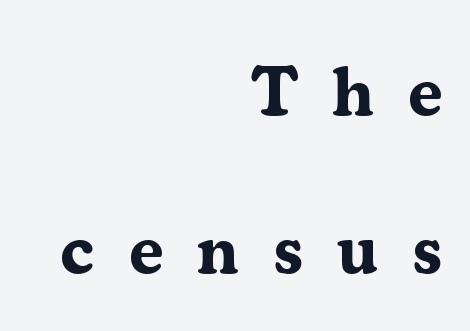
{"serif": "yes", "italic": "no", "bold": "yes", "weight": "bold", "width": "normal", "stroke_contrast": "medium", "x_height": "medium", "monospaced": "no", "underline": "no", "align": "right", "line_spacing": "loose", "line_spacing_ratio": 2.26, "letter_spacing": "wide", "letter_spacing_em": 0.48, "glyph_px": 70}
